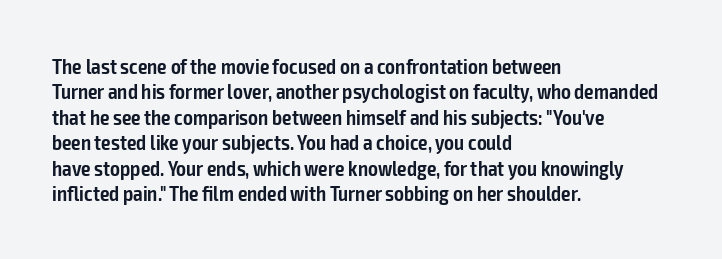
The image shows 21 px text type, upright; set left-aligned, line spacing 1.21x, normal letter spacing, not underlined.
